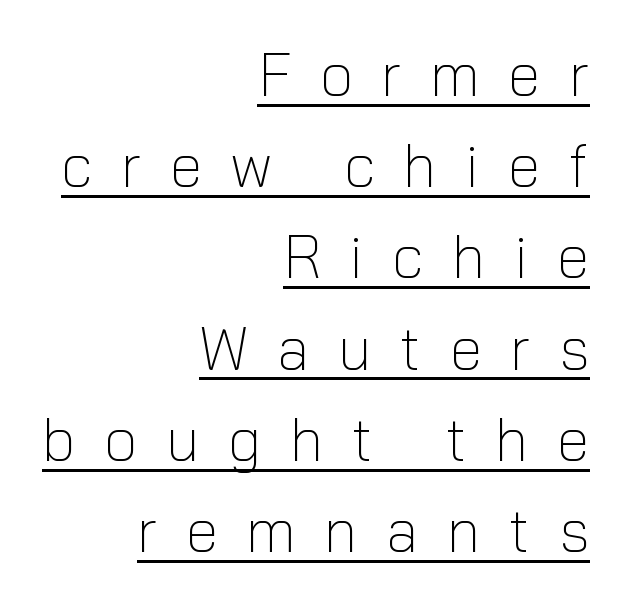
{"serif": "no", "italic": "no", "bold": "no", "weight": "light", "width": "normal", "stroke_contrast": "low", "x_height": "medium", "monospaced": "no", "underline": "yes", "align": "right", "line_spacing": "normal", "line_spacing_ratio": 1.52, "letter_spacing": "wide", "letter_spacing_em": 0.47, "glyph_px": 60}
